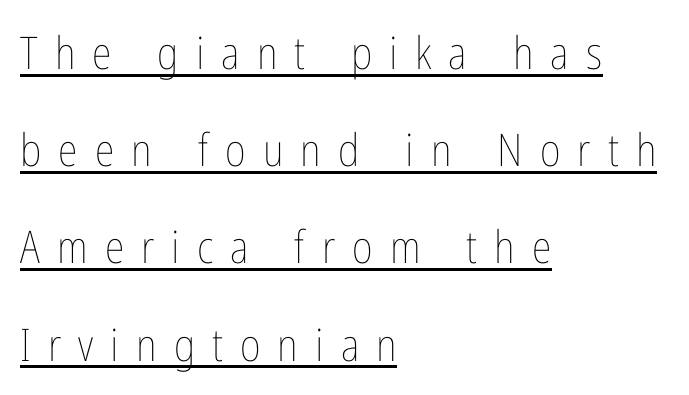
The type is letterspaced generously, with wide tracking. This sample is left-justified, so line endings fall wherever the words run out. Looks like regular typesetting: each glyph gets only the width it needs. The rendering uses a large line-height, opening up the rows. The lettering holds an erect, upright posture throughout. The letters look calm and open, with moderate or lighter stems.
